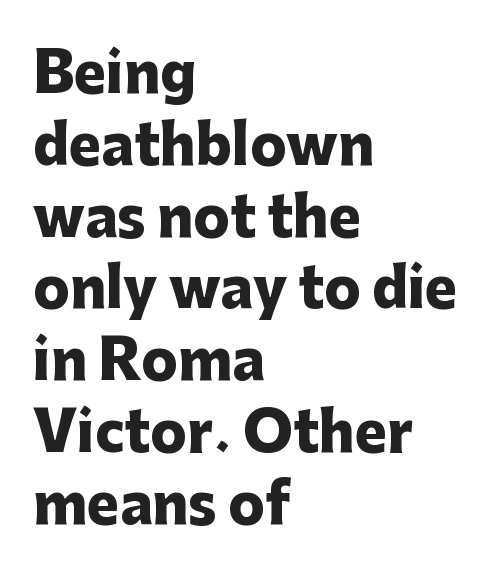
{"serif": "no", "italic": "no", "bold": "yes", "weight": "heavy", "width": "normal", "stroke_contrast": "low", "x_height": "medium", "monospaced": "no", "underline": "no", "align": "left", "line_spacing": "normal", "line_spacing_ratio": 1.33, "letter_spacing": "normal", "letter_spacing_em": 0.0, "glyph_px": 54}
